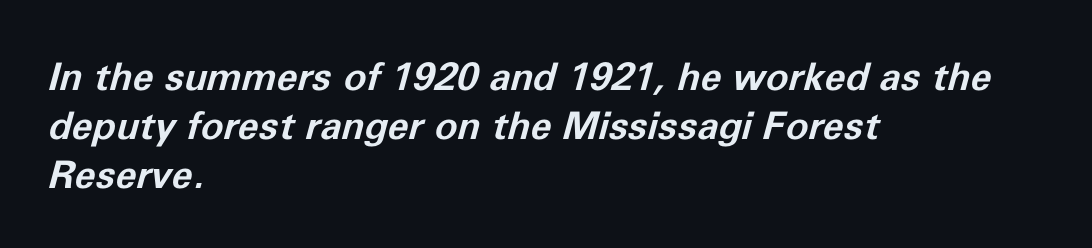
The image shows 38 px bold type, italic (leaning right); set left-aligned, normal line spacing (1.29x), normal letter spacing, not underlined; low stroke contrast and a medium x-height.
